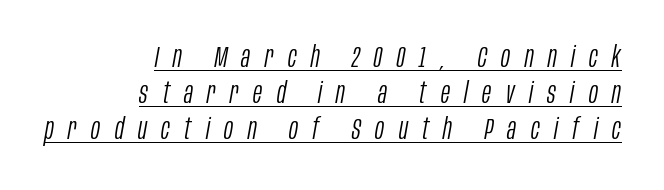
The image shows 30 px light, condensed type, italic (leaning right); set right-aligned, line spacing 1.2x, unusually wide letter spacing (+0.48 em), underlined; low stroke contrast and a large x-height.
